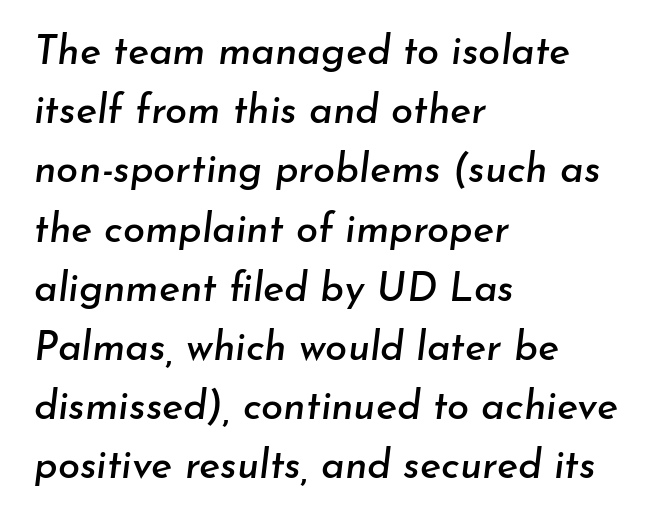
{"italic": "yes", "lean": "right", "slant_degrees": 7, "width": "normal", "stroke_contrast": "low", "x_height": "small", "monospaced": "no", "underline": "no", "align": "left", "line_spacing": "normal", "line_spacing_ratio": 1.48, "letter_spacing": "normal", "letter_spacing_em": 0.0, "glyph_px": 40}
